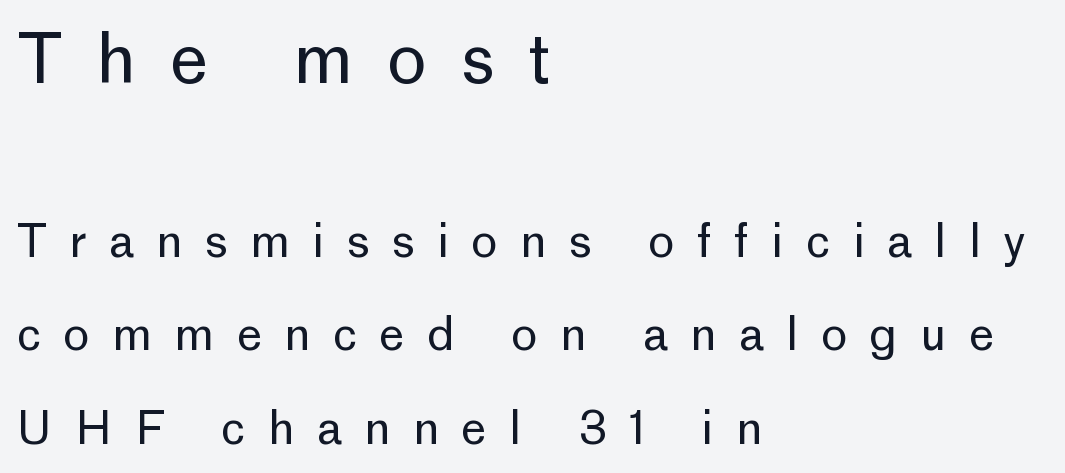
{"serif": "no", "italic": "no", "bold": "no", "weight": "regular", "width": "normal", "stroke_contrast": "low", "x_height": "medium", "monospaced": "no", "underline": "no", "align": "left", "line_spacing": "loose", "line_spacing_ratio": 2.08, "letter_spacing": "wide", "letter_spacing_em": 0.5, "larger_block": "first", "size_ratio": 1.51, "glyph_px": 68}
